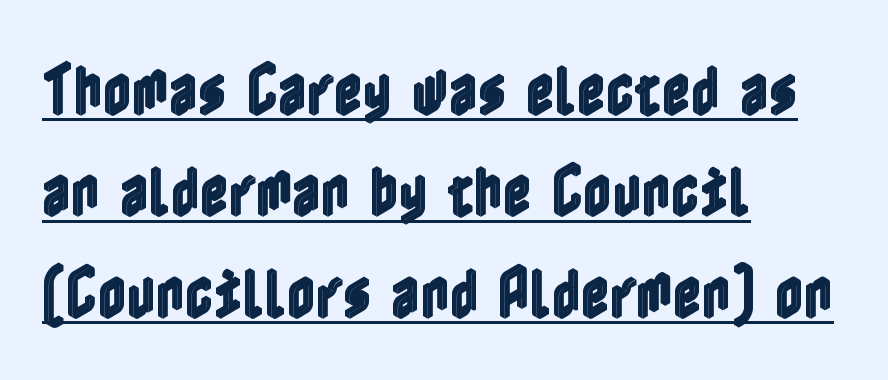
The image shows 56 px condensed type, upright; set left-aligned, line spacing 1.81x, normal letter spacing, underlined; a medium x-height.
